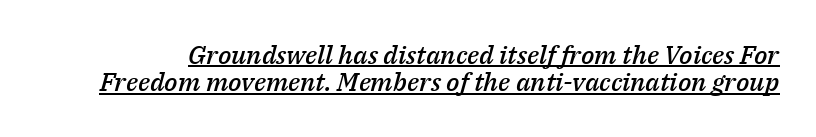
This rendering features underlined lettering. Each new line begins almost immediately beneath the previous one. In terms of letterspacing, this is plain default setting. On the weight axis this lands at semibold, roughly 600.
